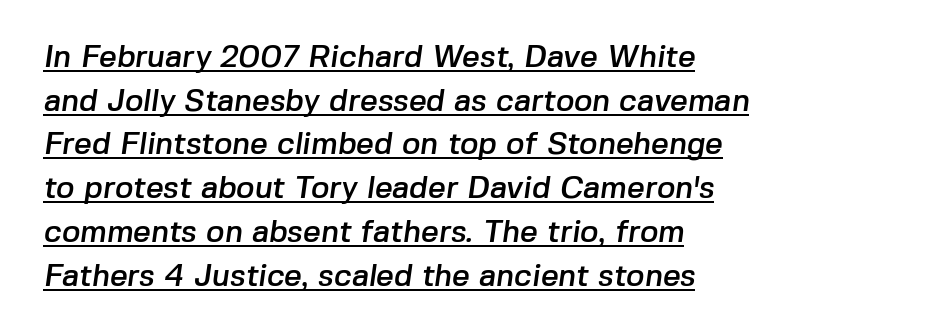
{"serif": "no", "width": "normal", "stroke_contrast": "low", "x_height": "medium", "monospaced": "no", "underline": "yes", "align": "left", "line_spacing": "normal", "line_spacing_ratio": 1.41, "letter_spacing": "normal", "letter_spacing_em": 0.0, "glyph_px": 31}
